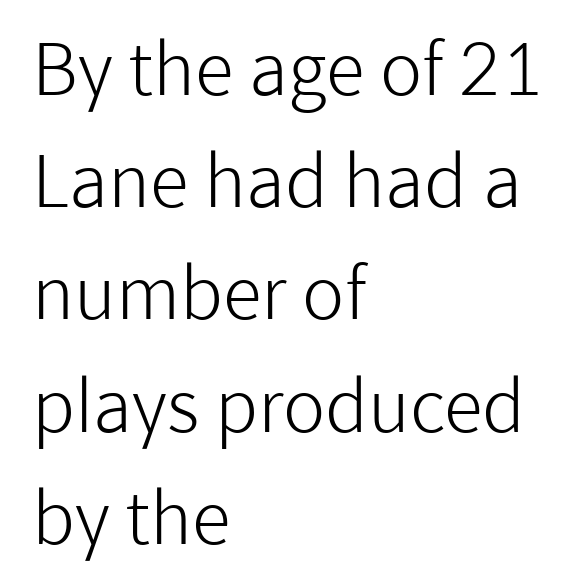
Q: Is the text bold? A: No.
Q: Is the text italic (slanted)? A: No, it is upright.
Q: Is the typeface a serif or a sans-serif typeface? A: Sans-serif.
Q: Is the text underlined? A: No.
Q: How is the paragraph aligned? A: Left-aligned.
Q: Is the spacing between letters normal or unusually wide? A: Normal.
Q: Is the spacing between lines tight, normal or loose? A: Normal.
Q: Width (condensed, normal, or wide)? A: Normal.
Q: Stroke contrast? A: Low.
Q: x-height? A: Medium.
Q: Monospaced? A: No.
